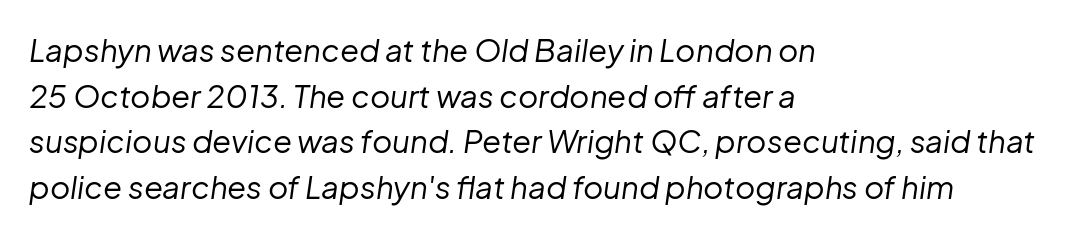
{"italic": "yes", "lean": "right", "slant_degrees": 8, "bold": "no", "weight": "regular", "width": "normal", "stroke_contrast": "low", "x_height": "medium", "monospaced": "no", "underline": "no", "align": "left", "line_spacing": "normal", "line_spacing_ratio": 1.47, "letter_spacing": "normal", "letter_spacing_em": 0.0, "glyph_px": 31}
